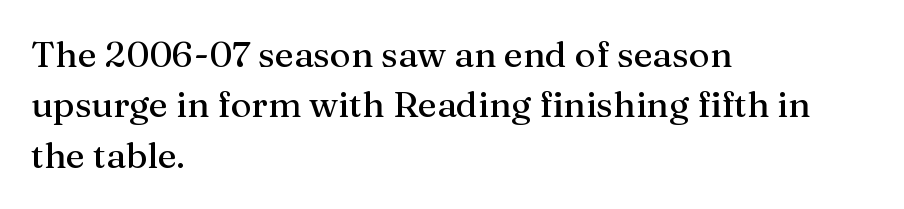
The image shows 36 px serif type, upright; set left-aligned, normal line spacing (1.4x), normal letter spacing, not underlined; medium stroke contrast and a medium x-height.
